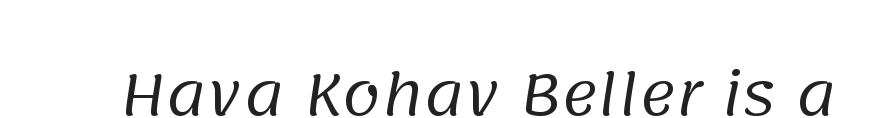
{"serif": "no", "bold": "no", "weight": "regular", "width": "normal", "stroke_contrast": "low", "x_height": "large", "monospaced": "no", "underline": "no", "letter_spacing": "normal", "letter_spacing_em": 0.0, "glyph_px": 56}
